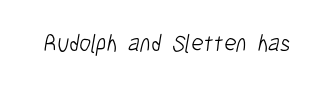
The image shows 24 px text type; set normal letter spacing, not underlined.
